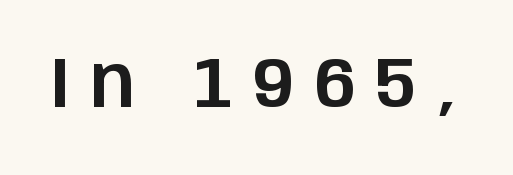
The image shows 71 px sans-serif type, upright; set unusually wide letter spacing (+0.29 em), not underlined; low stroke contrast and a large x-height.
